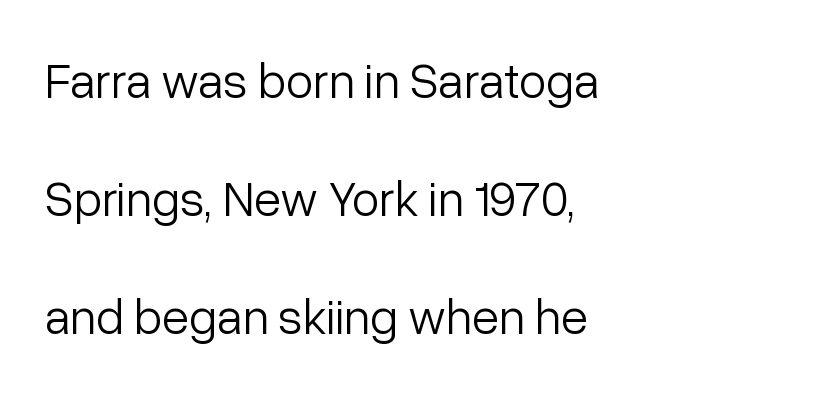
Q: Is the text bold? A: No.
Q: Is the text italic (slanted)? A: No, it is upright.
Q: Is the typeface a serif or a sans-serif typeface? A: Sans-serif.
Q: Is the text underlined? A: No.
Q: How is the paragraph aligned? A: Left-aligned.
Q: Is the spacing between letters normal or unusually wide? A: Normal.
Q: Is the spacing between lines tight, normal or loose? A: Loose.
Q: Width (condensed, normal, or wide)? A: Normal.
Q: Stroke contrast? A: Low.
Q: x-height? A: Medium.
Q: Monospaced? A: No.
